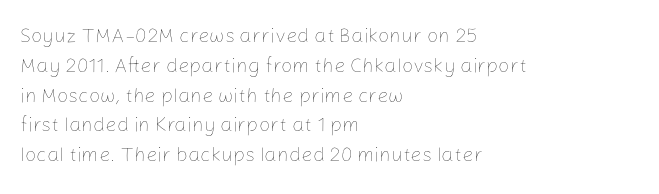
The image shows 20 px text type, upright; set left-aligned, normal line spacing (1.49x), normal letter spacing, not underlined.
